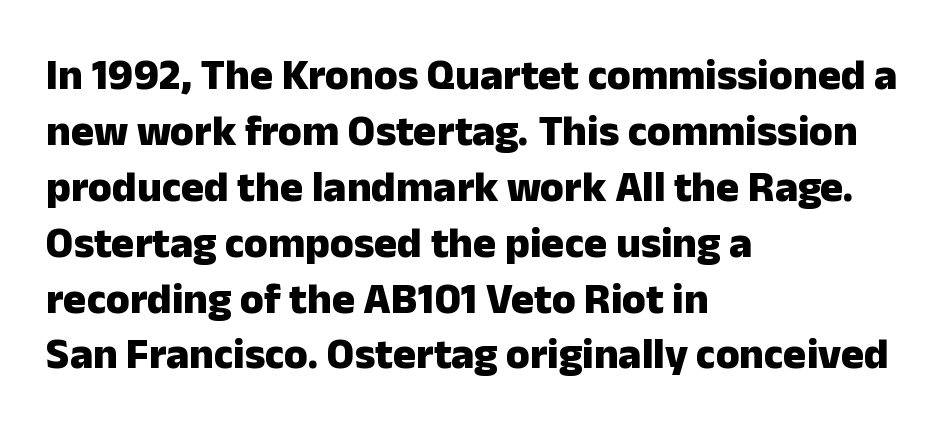
The image shows 43 px heavy sans-serif type, upright; set left-aligned, normal line spacing (1.3x), normal letter spacing, not underlined; low stroke contrast and a medium x-height.
